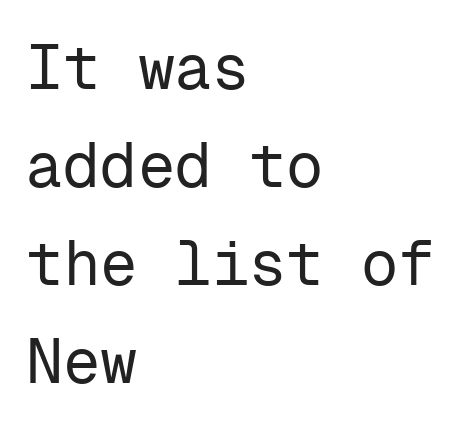
The words here are not underlined. On a weight scale, this lands at 450 or below. Caption: standard tracking, unaltered. The typesetter chose a ragged-right arrangement here. This block has exactly the height ordinary leading produces.
